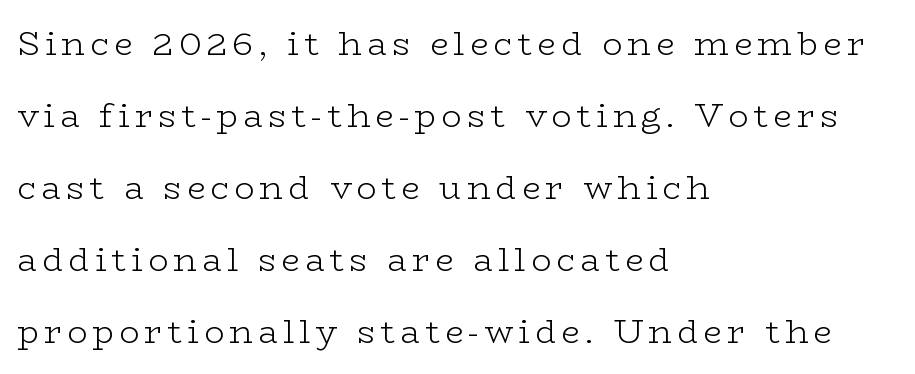
Q: Is the text bold? A: No.
Q: Is the text italic (slanted)? A: No, it is upright.
Q: Is the typeface a serif or a sans-serif typeface? A: Serif.
Q: Is the text underlined? A: No.
Q: How is the paragraph aligned? A: Left-aligned.
Q: Is the spacing between lines tight, normal or loose? A: Loose.
Q: Width (condensed, normal, or wide)? A: Wide.
Q: Stroke contrast? A: Low.
Q: x-height? A: Medium.
Q: Monospaced? A: No.
